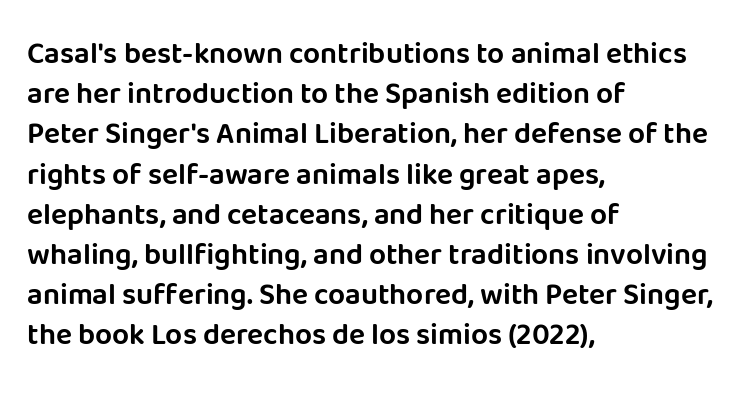
The image shows 30 px sans-serif type, upright; set left-aligned, normal line spacing (1.34x), normal letter spacing, not underlined; low stroke contrast and a large x-height.
